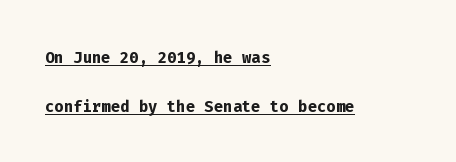
{"italic": "no", "bold": "yes", "underline": "yes", "align": "left", "line_spacing": "loose", "line_spacing_ratio": 2.22, "letter_spacing": "normal", "letter_spacing_em": 0.0, "glyph_px": 22}
